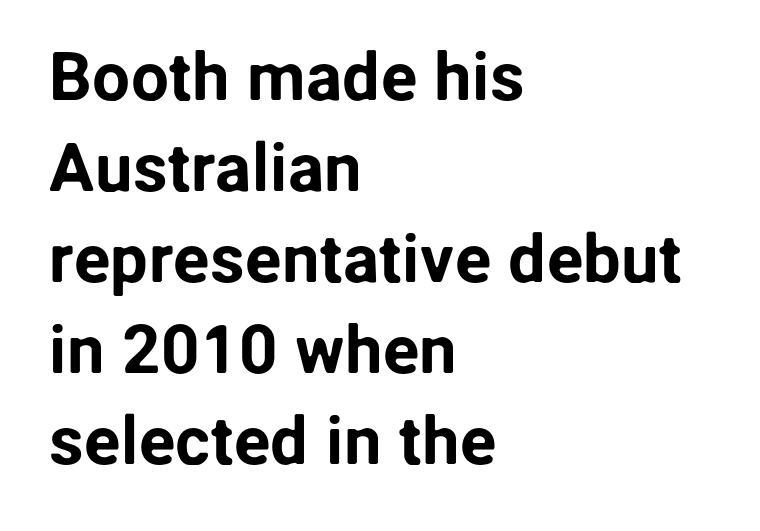
The image shows 68 px sans-serif type, upright; set left-aligned, normal line spacing (1.34x), normal letter spacing, not underlined; low stroke contrast and a medium x-height.
